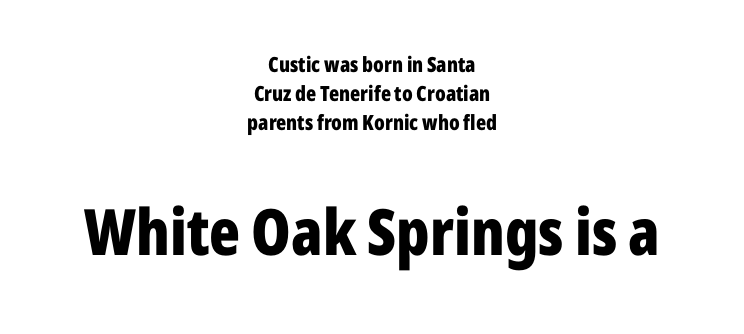
The image shows 64 px bold, condensed sans-serif type, upright; set centered, normal line spacing (1.38x), normal letter spacing, not underlined; the second (bottom) block is 3.05x larger; low stroke contrast and a medium x-height.
